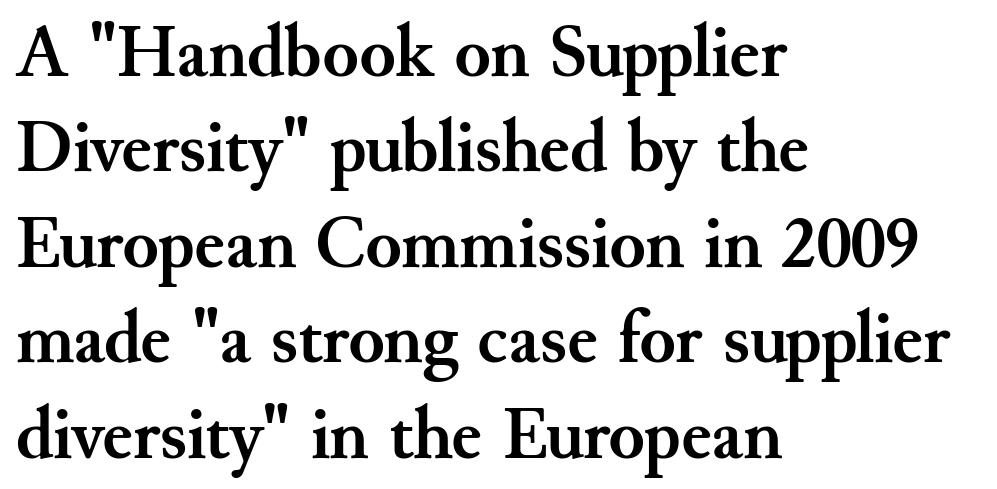
Font category for this specimen: serif. Which margin do the lines hug? The left one — the right edge is uneven. Tracking value appears to be zero — textbook default spacing. The characters look thick and weighty, a clear bold. Lines of text with bare space underneath.
